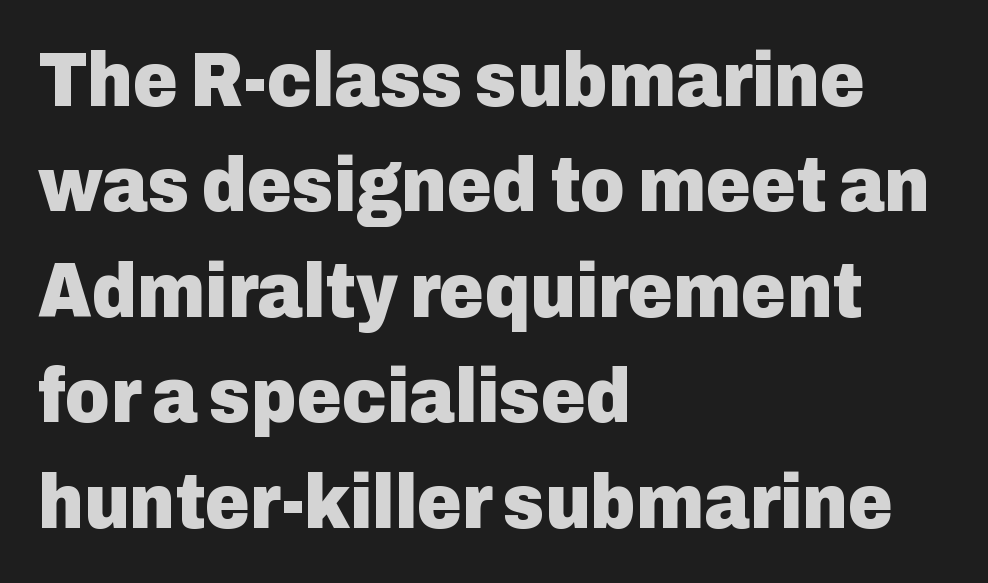
{"serif": "no", "italic": "no", "bold": "yes", "weight": "heavy", "width": "normal", "stroke_contrast": "low", "x_height": "medium", "monospaced": "no", "underline": "no", "align": "left", "line_spacing": "normal", "line_spacing_ratio": 1.37, "letter_spacing": "normal", "letter_spacing_em": 0.0, "glyph_px": 77}
